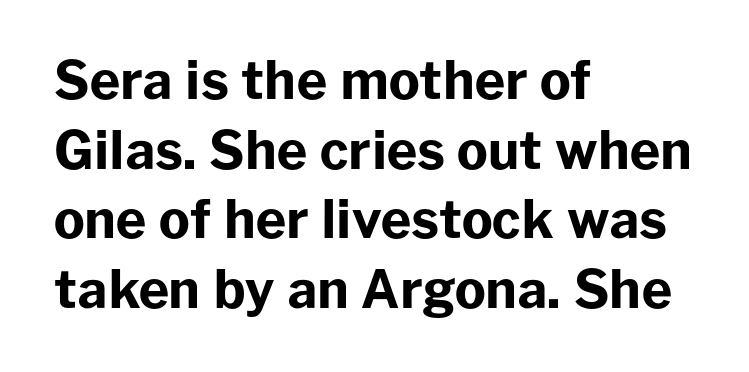
{"serif": "no", "italic": "no", "bold": "yes", "weight": "bold", "width": "normal", "stroke_contrast": "low", "x_height": "medium", "monospaced": "no", "underline": "no", "align": "left", "line_spacing": "normal", "line_spacing_ratio": 1.34, "letter_spacing": "normal", "letter_spacing_em": 0.0, "glyph_px": 52}
